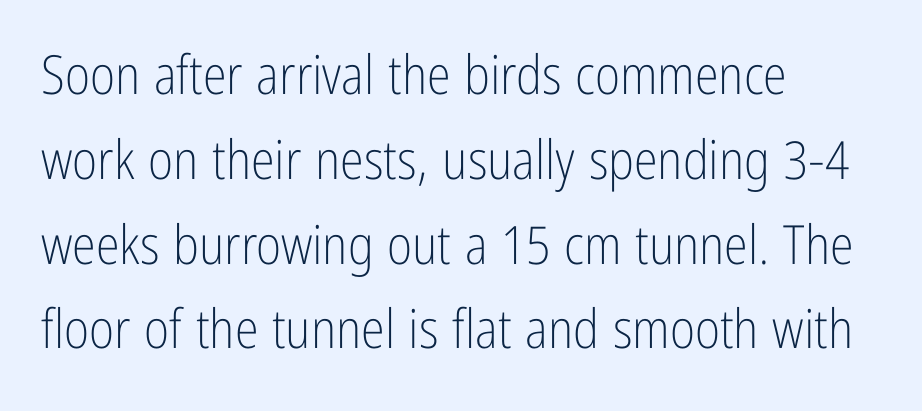
{"serif": "no", "italic": "no", "bold": "no", "weight": "light", "width": "condensed", "stroke_contrast": "low", "x_height": "medium", "monospaced": "no", "underline": "no", "align": "left", "line_spacing": "normal", "line_spacing_ratio": 1.57, "letter_spacing": "normal", "letter_spacing_em": 0.0, "glyph_px": 54}
